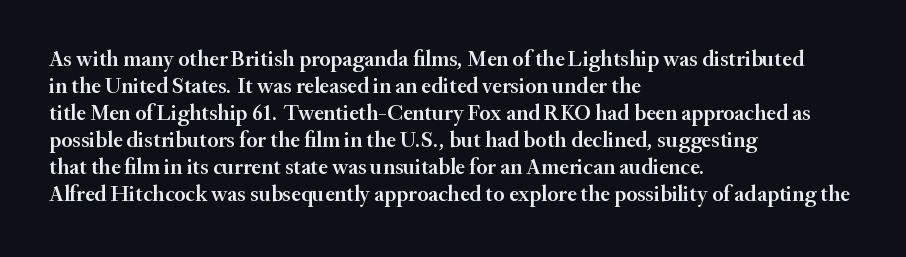
Q: Is the text bold? A: Semi-bold.
Q: Is the text italic (slanted)? A: No, it is upright.
Q: Is the text underlined? A: No.
Q: How is the paragraph aligned? A: Left-aligned.
Q: Is the spacing between letters normal or unusually wide? A: Normal.
